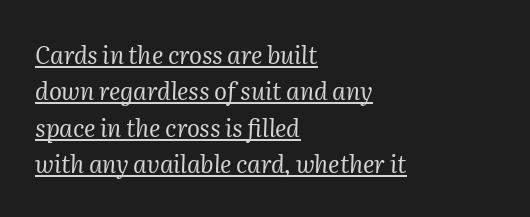
The image shows 24 px text type, italic (leaning right); set left-aligned, normal line spacing (1.52x), normal letter spacing, underlined.
